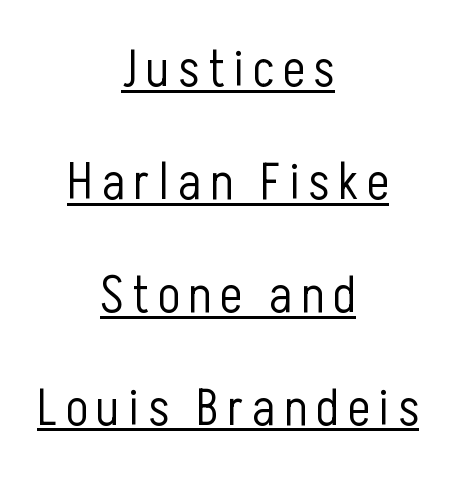
Q: Is the text bold? A: No.
Q: Is the text italic (slanted)? A: No, it is upright.
Q: Is the typeface a serif or a sans-serif typeface? A: Sans-serif.
Q: Is the text underlined? A: Yes.
Q: How is the paragraph aligned? A: Centered.
Q: Is the spacing between lines tight, normal or loose? A: Loose.
Q: Width (condensed, normal, or wide)? A: Condensed.
Q: Stroke contrast? A: Low.
Q: x-height? A: Medium.
Q: Monospaced? A: No.
